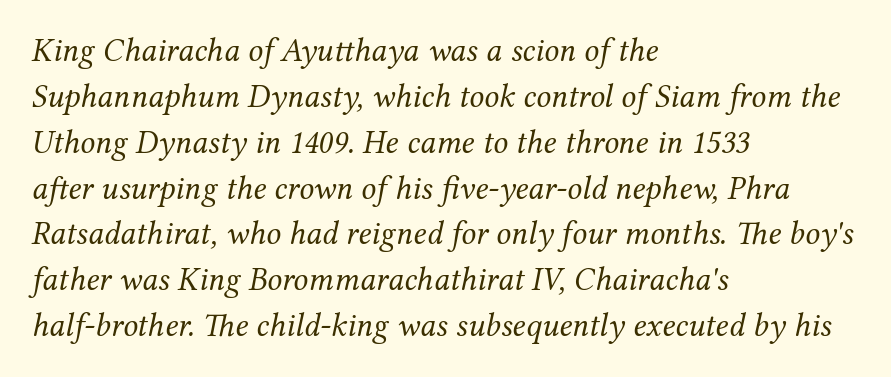
The image shows 33 px regular-weight serif type, italic (leaning right); set left-aligned, normal line spacing (1.39x), normal letter spacing, not underlined; medium stroke contrast and a medium x-height.
